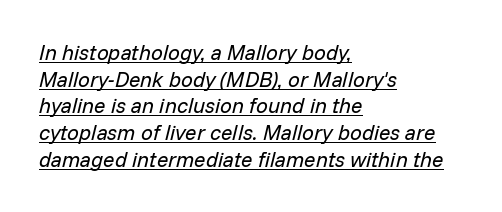
The text carries the slant typical of an italic or oblique font. Notice how the passage keeps a crisp vertical edge on the left only. Reading down the column, the eye jumps a familiar distance to each next line. Is there an underline? Yes — a line sits under the letters. The strokes are not fattened; the text isn't bold. Compared with typical body copy, the letter spacing here is the same.
